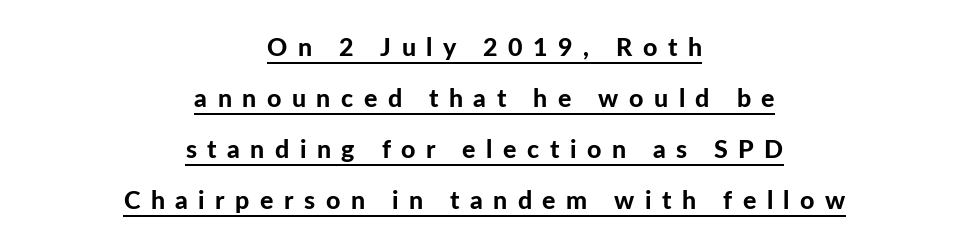
The image shows 25 px bold type, upright; set centered, loose line spacing (2.04x), unusually wide letter spacing (+0.42 em), underlined.
